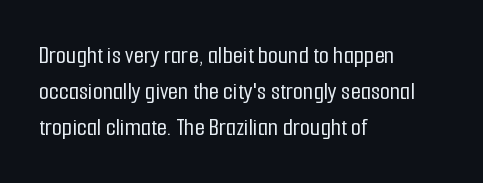
A typesetter would mark this as roman, not italic. Every row of glyphs begins at an identical x-position on the left. Descenders are the only things crossing below the line. Horizontal bands of white between lines are of average thickness.
